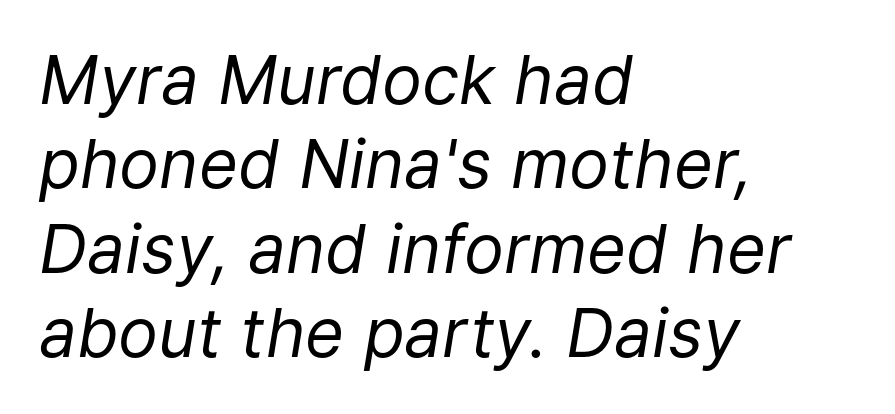
Q: Is the text bold? A: No.
Q: Is the text italic (slanted)? A: Yes, it leans right by about 9 degrees.
Q: Is the text underlined? A: No.
Q: How is the paragraph aligned? A: Left-aligned.
Q: Is the spacing between letters normal or unusually wide? A: Normal.
Q: Is the spacing between lines tight, normal or loose? A: Normal.
Q: Width (condensed, normal, or wide)? A: Normal.
Q: Stroke contrast? A: Low.
Q: x-height? A: Medium.
Q: Monospaced? A: No.
